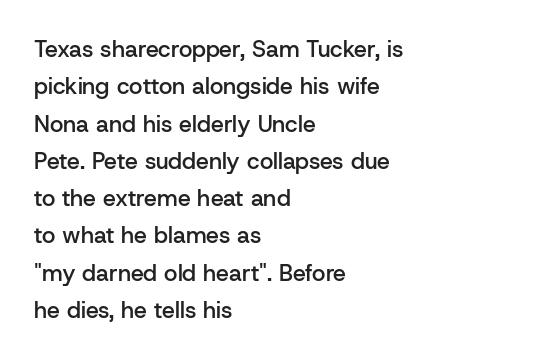
Q: Is the text bold? A: Semi-bold.
Q: Is the text italic (slanted)? A: No, it is upright.
Q: Is the text underlined? A: No.
Q: How is the paragraph aligned? A: Left-aligned.
Q: Is the spacing between letters normal or unusually wide? A: Normal.
Q: Is the spacing between lines tight, normal or loose? A: Normal.
